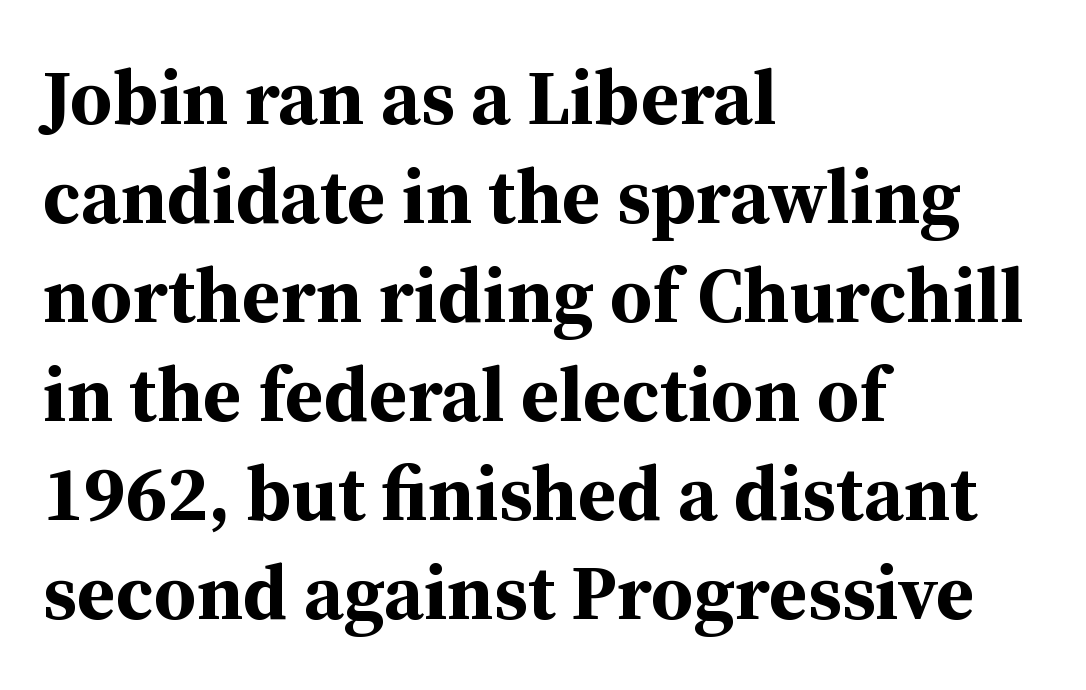
Each letter keeps its own natural width here, so spacing adapts to shape. Reading down the column, the eye jumps a familiar distance to each next line. Are there feet on the stems? There are — it's a serif. Does extra space separate the letters? No, they use regular spacing. Plenty of ink on the page — the face is bold.
